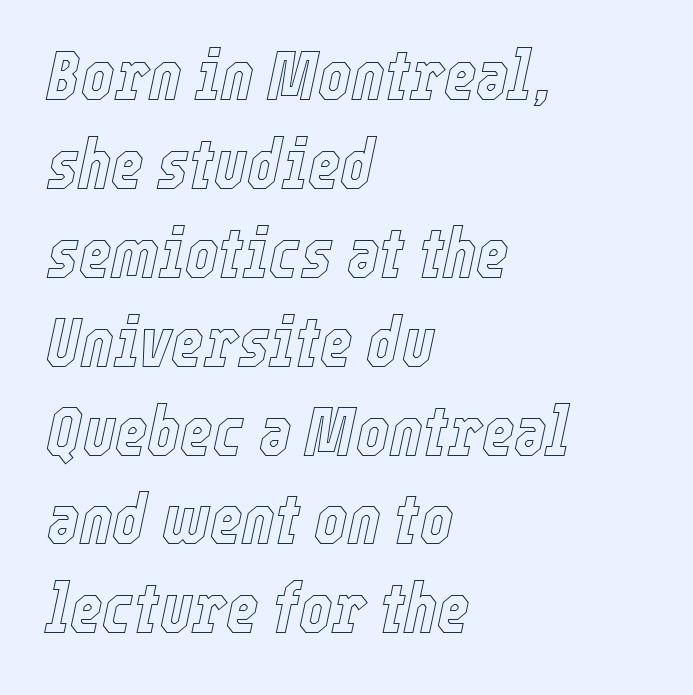
Q: Is the text italic (slanted)? A: Yes, it leans right by about 12 degrees.
Q: Is the text underlined? A: No.
Q: How is the paragraph aligned? A: Left-aligned.
Q: Is the spacing between letters normal or unusually wide? A: Normal.
Q: Is the spacing between lines tight, normal or loose? A: Normal.
Q: Width (condensed, normal, or wide)? A: Condensed.
Q: x-height? A: Medium.
Q: Monospaced? A: No.
